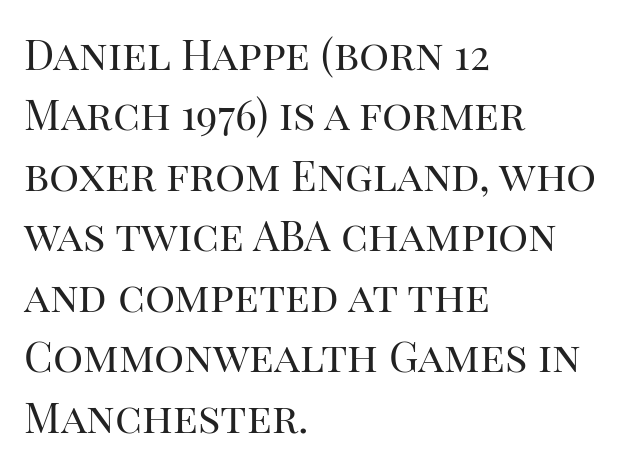
The setting favours the left margin, as ordinary paragraphs usually do. Observe the serifs anchoring each vertical stroke in this sample. Each letter keeps its own natural width here, so spacing adapts to shape. Honestly, there is no underline to notice here at all. The gaps between neighbouring characters are ordinary and unremarkable.
